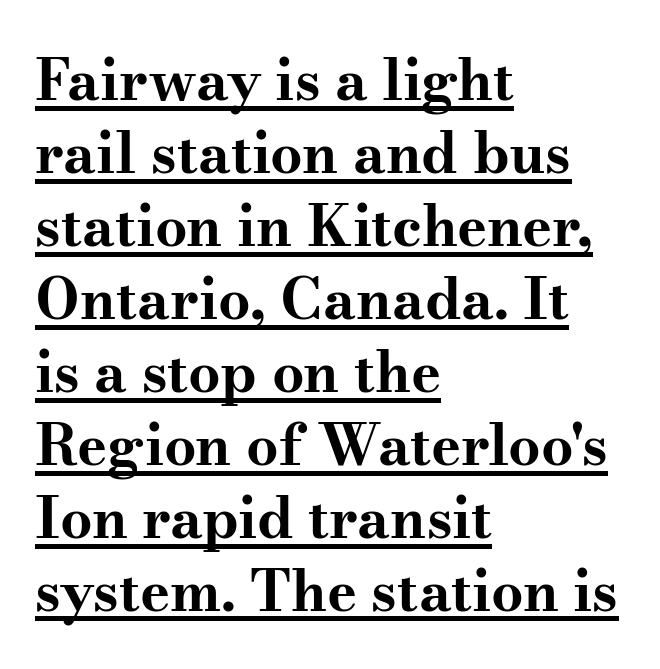
Typographically, this falls in the serif category. In terms of leading, this rendering sits right in the middle. A continuous stroke trails under the words, as in a hyperlink. Do the characters align in a grid? No, the font is proportional. When letters stand straight like this, we call the style roman or upright. Is the letter spacing exaggerated? No — it looks like the ordinary default.
